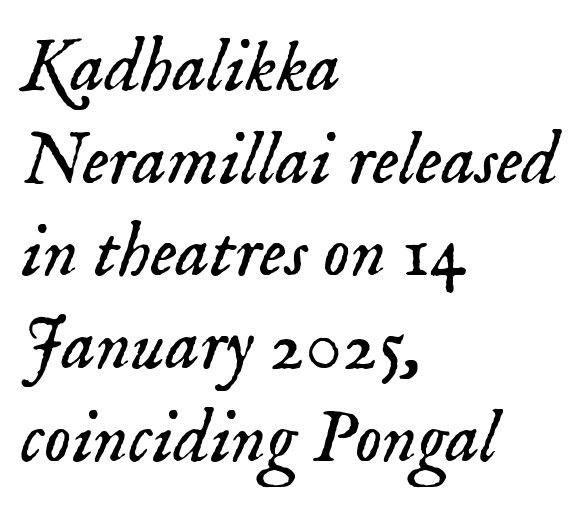
{"serif": "yes", "italic": "yes", "lean": "right", "slant_degrees": 18, "bold": "no", "weight": "light", "width": "normal", "stroke_contrast": "low", "x_height": "small", "monospaced": "no", "underline": "no", "align": "left", "line_spacing_ratio": 1.22, "letter_spacing": "normal", "letter_spacing_em": 0.0, "glyph_px": 76}
